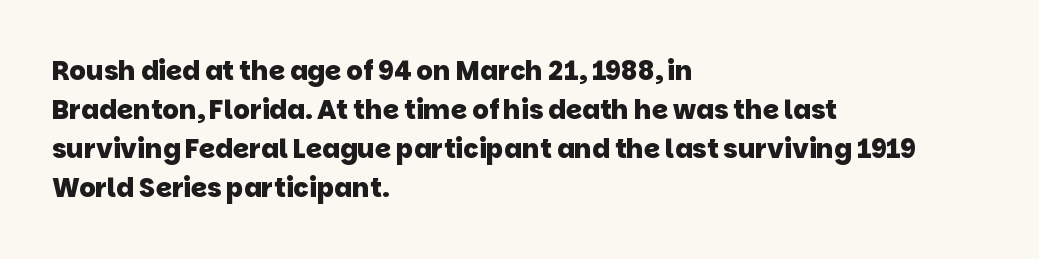
Q: Is the text bold? A: Yes.
Q: Is the text underlined? A: No.
Q: How is the paragraph aligned? A: Left-aligned.
Q: Is the spacing between letters normal or unusually wide? A: Normal.
Q: Is the spacing between lines tight, normal or loose? A: Normal.
